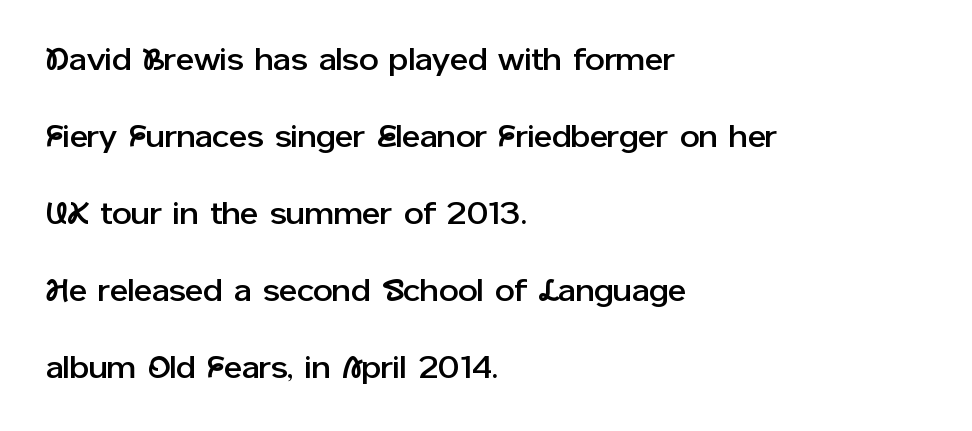
{"serif": "no", "italic": "no", "width": "normal", "stroke_contrast": "low", "x_height": "medium", "monospaced": "no", "underline": "no", "align": "left", "line_spacing": "loose", "line_spacing_ratio": 2.48, "letter_spacing": "normal", "letter_spacing_em": 0.0, "glyph_px": 31}
